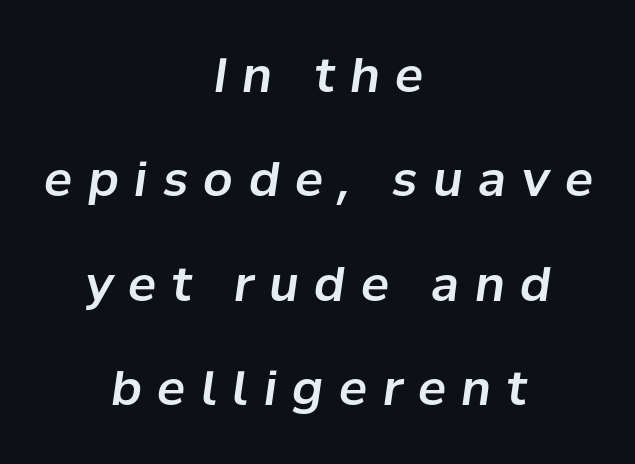
Q: Is the text italic (slanted)? A: Yes, it leans right by about 8 degrees.
Q: Is the text underlined? A: No.
Q: How is the paragraph aligned? A: Centered.
Q: Is the spacing between letters normal or unusually wide? A: Unusually wide.
Q: Is the spacing between lines tight, normal or loose? A: Loose.
Q: Width (condensed, normal, or wide)? A: Normal.
Q: Stroke contrast? A: Low.
Q: x-height? A: Medium.
Q: Monospaced? A: No.
